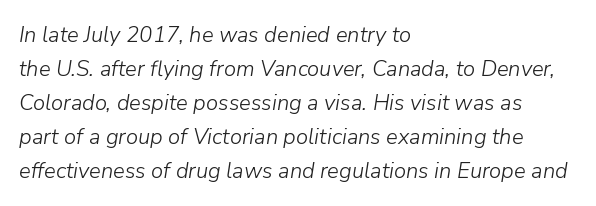
{"italic": "yes", "lean": "right", "slant_degrees": 9, "bold": "no", "underline": "no", "align": "left", "line_spacing": "normal", "line_spacing_ratio": 1.55, "letter_spacing": "normal", "letter_spacing_em": 0.0, "glyph_px": 22}
